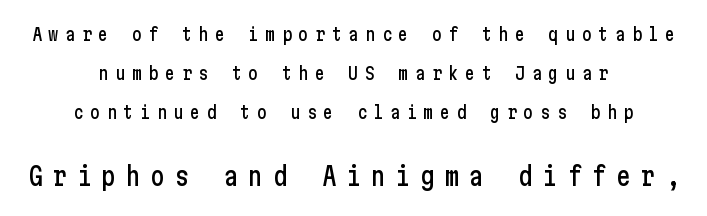
Q: Is the text italic (slanted)? A: No, it is upright.
Q: Is the text underlined? A: No.
Q: How is the paragraph aligned? A: Centered.
Q: Is the spacing between letters normal or unusually wide? A: Unusually wide.
Q: Is the spacing between lines tight, normal or loose? A: Loose.
Q: Which block of text is set in a larger size, the first (top) or the second (bottom)? A: The second (bottom) one.
